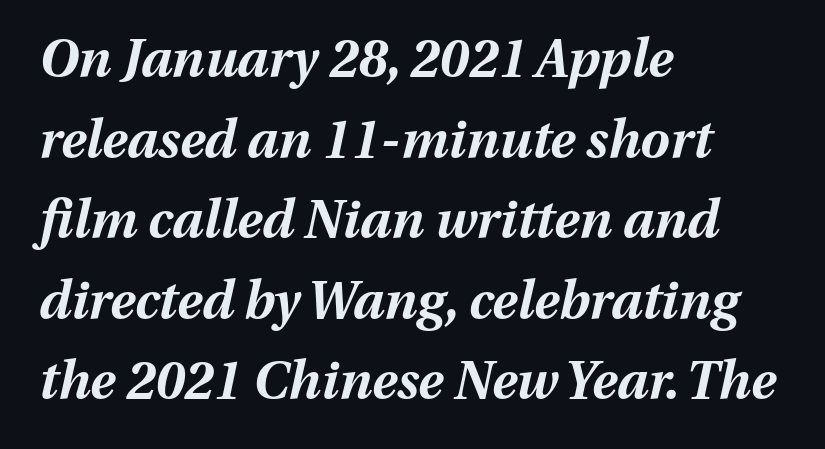
Q: Is the text bold? A: Yes.
Q: Is the text italic (slanted)? A: Yes, it leans right by about 13 degrees.
Q: Is the text underlined? A: No.
Q: How is the paragraph aligned? A: Left-aligned.
Q: Is the spacing between letters normal or unusually wide? A: Normal.
Q: Is the spacing between lines tight, normal or loose? A: Normal.
Q: Width (condensed, normal, or wide)? A: Normal.
Q: Stroke contrast? A: Medium.
Q: x-height? A: Medium.
Q: Monospaced? A: No.
